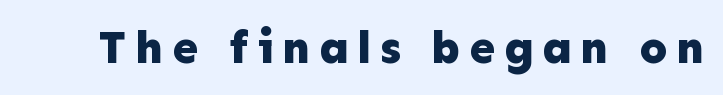
{"serif": "no", "italic": "no", "bold": "yes", "weight": "bold", "width": "normal", "stroke_contrast": "low", "x_height": "medium", "monospaced": "no", "underline": "no", "glyph_px": 46}
